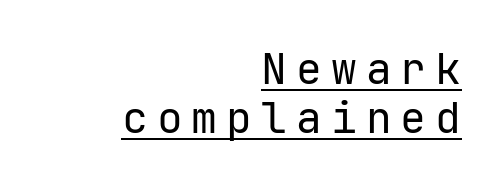
{"serif": "no", "italic": "no", "bold": "no", "weight": "regular", "width": "normal", "stroke_contrast": "low", "x_height": "medium", "monospaced": "yes", "underline": "yes", "align": "right", "line_spacing": "tight", "line_spacing_ratio": 1.13, "letter_spacing": "wide", "letter_spacing_em": 0.21, "glyph_px": 43}
